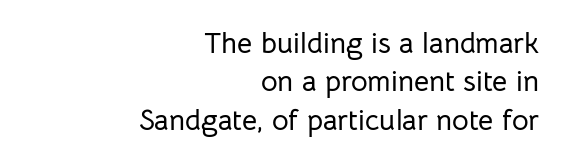
Q: Is the text italic (slanted)? A: No, it is upright.
Q: Is the typeface a serif or a sans-serif typeface? A: Sans-serif.
Q: Is the text underlined? A: No.
Q: How is the paragraph aligned? A: Right-aligned.
Q: Is the spacing between letters normal or unusually wide? A: Normal.
Q: Is the spacing between lines tight, normal or loose? A: Normal.
Q: Width (condensed, normal, or wide)? A: Normal.
Q: Stroke contrast? A: Low.
Q: x-height? A: Medium.
Q: Monospaced? A: No.
